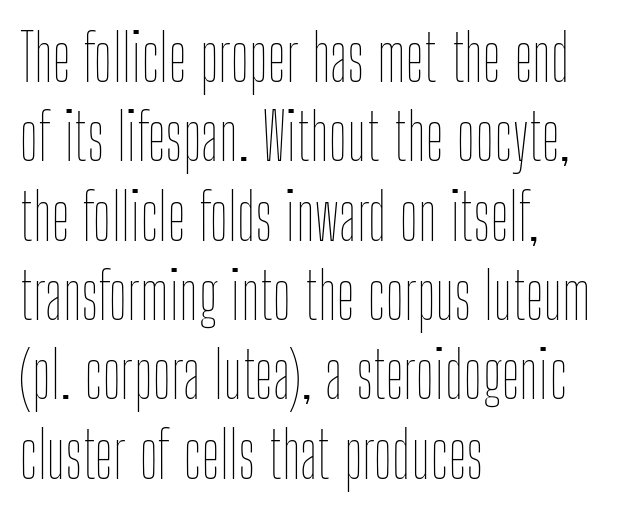
Q: Is the text bold? A: No.
Q: Is the text italic (slanted)? A: No, it is upright.
Q: Is the text underlined? A: No.
Q: How is the paragraph aligned? A: Left-aligned.
Q: Is the spacing between letters normal or unusually wide? A: Normal.
Q: Width (condensed, normal, or wide)? A: Condensed.
Q: Stroke contrast? A: Low.
Q: x-height? A: Medium.
Q: Monospaced? A: No.
